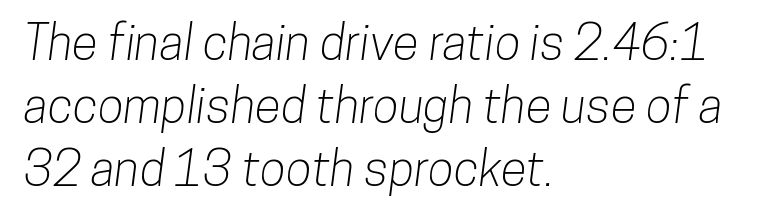
{"serif": "no", "width": "condensed", "stroke_contrast": "low", "x_height": "medium", "monospaced": "no", "underline": "no", "align": "left", "line_spacing": "normal", "line_spacing_ratio": 1.31, "letter_spacing": "normal", "letter_spacing_em": 0.0, "glyph_px": 48}
